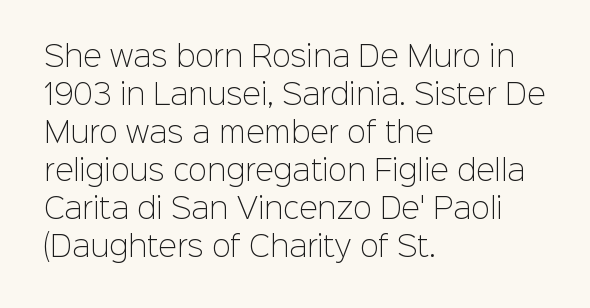
{"serif": "no", "italic": "no", "bold": "no", "weight": "light", "width": "normal", "stroke_contrast": "low", "x_height": "medium", "monospaced": "no", "underline": "no", "align": "left", "line_spacing": "normal", "line_spacing_ratio": 1.36, "letter_spacing": "normal", "letter_spacing_em": 0.0, "glyph_px": 28}
